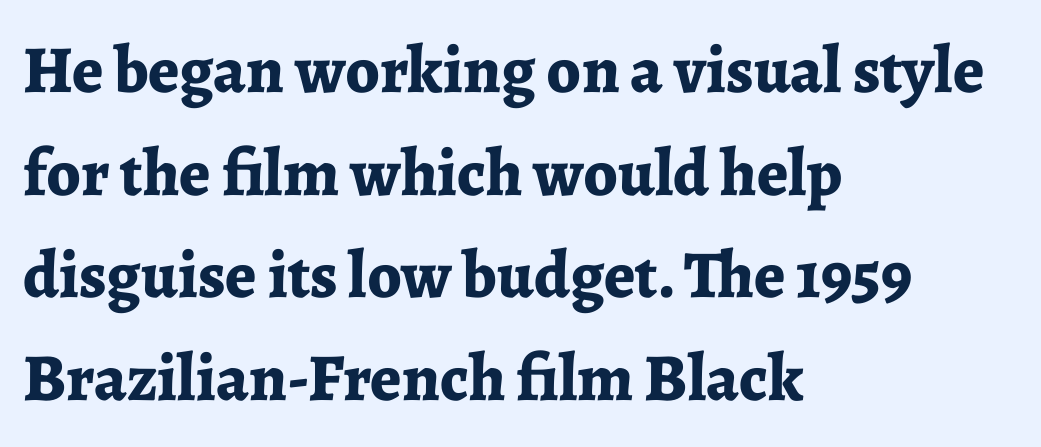
{"serif": "yes", "italic": "no", "bold": "yes", "weight": "bold", "width": "normal", "stroke_contrast": "low", "x_height": "medium", "monospaced": "no", "underline": "no", "align": "left", "line_spacing": "normal", "line_spacing_ratio": 1.53, "letter_spacing": "normal", "letter_spacing_em": 0.0, "glyph_px": 67}
